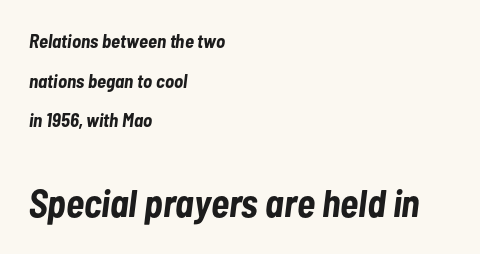
The image shows 38 px bold, condensed type, italic (leaning right); set left-aligned, loose line spacing (2.09x), normal letter spacing, not underlined; the second (bottom) block is 2.0x larger; low stroke contrast and a medium x-height.
